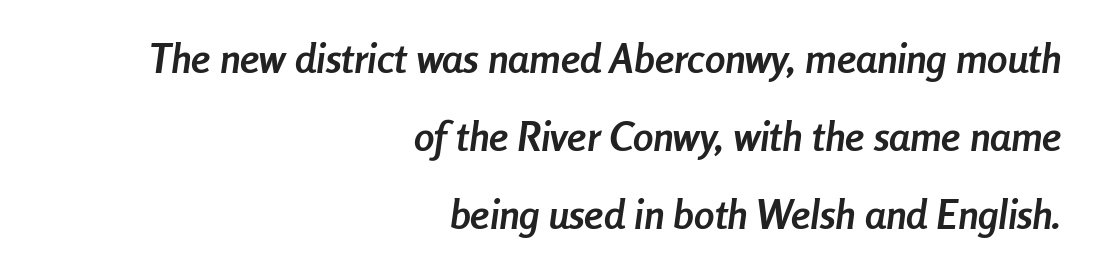
{"italic": "yes", "lean": "right", "slant_degrees": 8, "bold": "yes", "weight": "semibold", "width": "condensed", "stroke_contrast": "low", "x_height": "medium", "monospaced": "no", "underline": "no", "align": "right", "line_spacing": "loose", "line_spacing_ratio": 1.9, "letter_spacing": "normal", "letter_spacing_em": 0.0, "glyph_px": 41}
